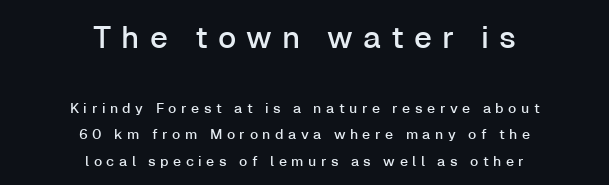
The image shows 31 px sans-serif type, upright; set centered, line spacing 1.86x, unusually wide letter spacing (+0.32 em), not underlined; the first (top) block is 2.21x larger; low stroke contrast and a medium x-height.
